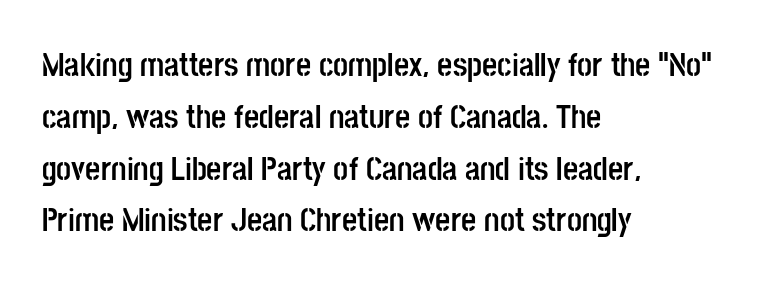
{"serif": "no", "italic": "no", "bold": "yes", "weight": "semibold", "width": "condensed", "stroke_contrast": "low", "x_height": "large", "monospaced": "no", "underline": "no", "align": "left", "line_spacing": "normal", "line_spacing_ratio": 1.57, "letter_spacing": "normal", "letter_spacing_em": 0.0, "glyph_px": 33}
